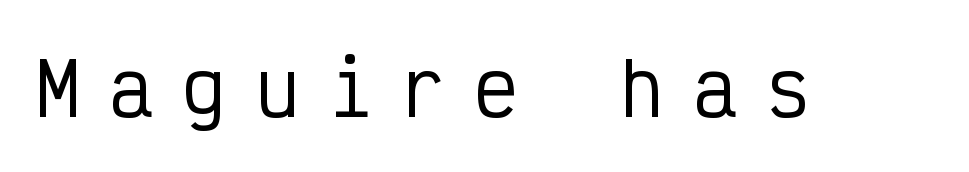
Q: Is the text italic (slanted)? A: No, it is upright.
Q: Is the typeface a serif or a sans-serif typeface? A: Sans-serif.
Q: Is the text underlined? A: No.
Q: Is the spacing between letters normal or unusually wide? A: Unusually wide.
Q: Width (condensed, normal, or wide)? A: Condensed.
Q: Stroke contrast? A: Low.
Q: x-height? A: Medium.
Q: Monospaced? A: Yes.
